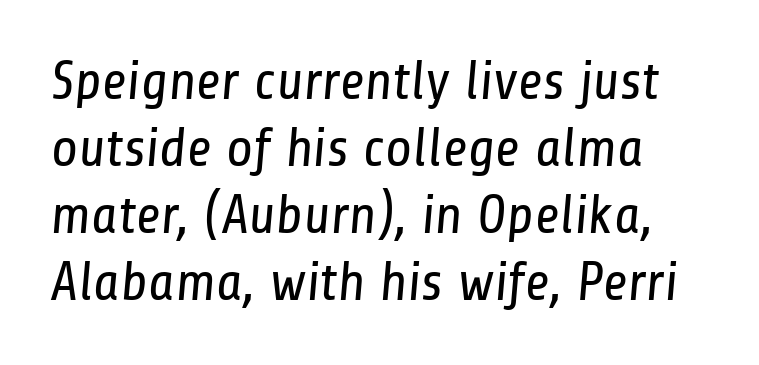
Each letter keeps its own natural width here, so spacing adapts to shape. A quiet, ordinary-to-light weight characterises the typeface. The passage shown is not underscored anywhere. The designer went with a sans here, leaving each stem footless.
